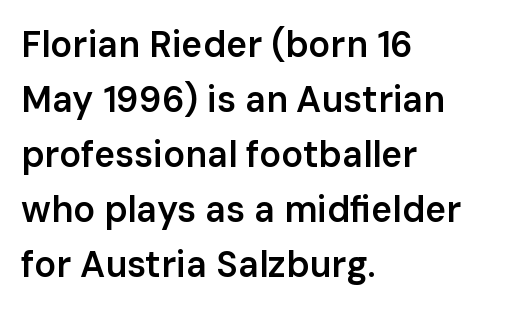
The image shows 36 px semibold sans-serif type, upright; set left-aligned, normal line spacing (1.53x), normal letter spacing, not underlined; low stroke contrast and a medium x-height.
